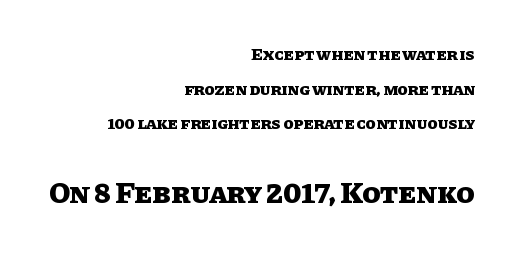
{"italic": "no", "bold": "yes", "weight": "heavy", "width": "normal", "stroke_contrast": "low", "x_height": "large", "monospaced": "no", "underline": "no", "align": "right", "line_spacing": "loose", "line_spacing_ratio": 2.03, "letter_spacing": "normal", "letter_spacing_em": 0.0, "larger_block": "second", "size_ratio": 1.76, "glyph_px": 30}
